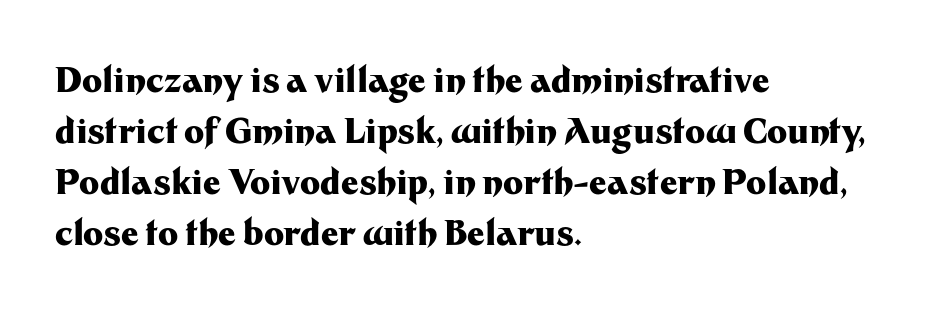
Q: Is the text bold? A: Yes.
Q: Is the text italic (slanted)? A: No, it is upright.
Q: Is the typeface a serif or a sans-serif typeface? A: Sans-serif.
Q: Is the text underlined? A: No.
Q: How is the paragraph aligned? A: Left-aligned.
Q: Is the spacing between letters normal or unusually wide? A: Normal.
Q: Is the spacing between lines tight, normal or loose? A: Normal.
Q: Width (condensed, normal, or wide)? A: Normal.
Q: Stroke contrast? A: Medium.
Q: x-height? A: Medium.
Q: Monospaced? A: No.
